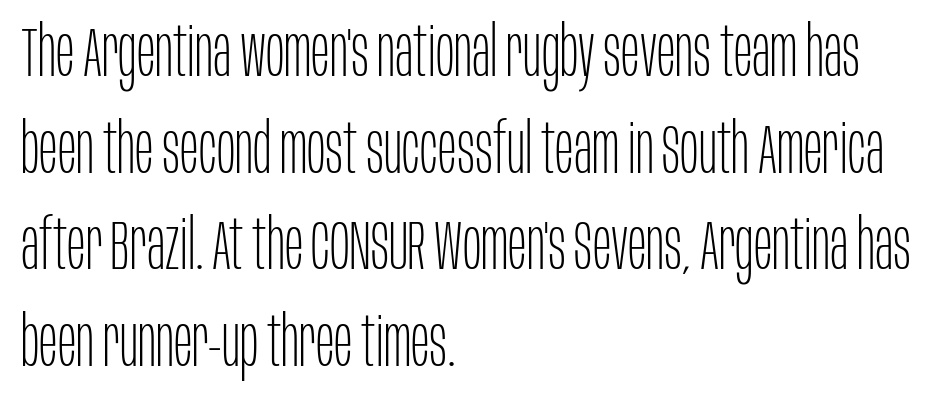
The image shows 69 px thin, condensed sans-serif type, upright; set left-aligned, normal line spacing (1.4x), normal letter spacing, not underlined; low stroke contrast and a large x-height.
